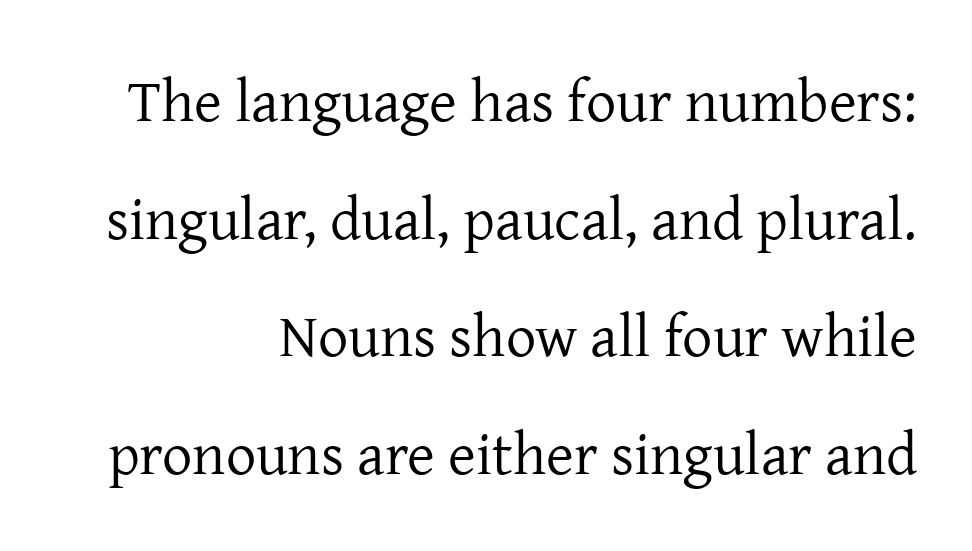
Q: Is the text bold? A: No.
Q: Is the text italic (slanted)? A: No, it is upright.
Q: Is the typeface a serif or a sans-serif typeface? A: Serif.
Q: Is the text underlined? A: No.
Q: How is the paragraph aligned? A: Right-aligned.
Q: Is the spacing between letters normal or unusually wide? A: Normal.
Q: Is the spacing between lines tight, normal or loose? A: Loose.
Q: Width (condensed, normal, or wide)? A: Normal.
Q: Stroke contrast? A: Low.
Q: x-height? A: Medium.
Q: Monospaced? A: No.
